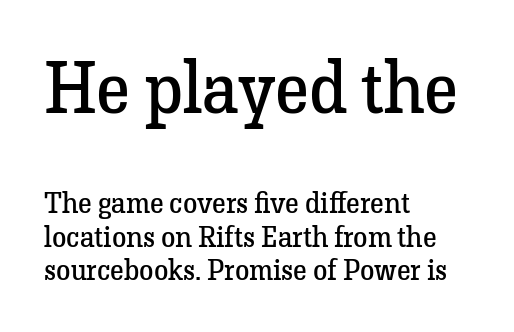
The image shows 72 px regular-weight serif type, upright; set left-aligned, line spacing 1.16x, normal letter spacing, not underlined; the first (top) block is 2.48x larger; low stroke contrast and a medium x-height.
